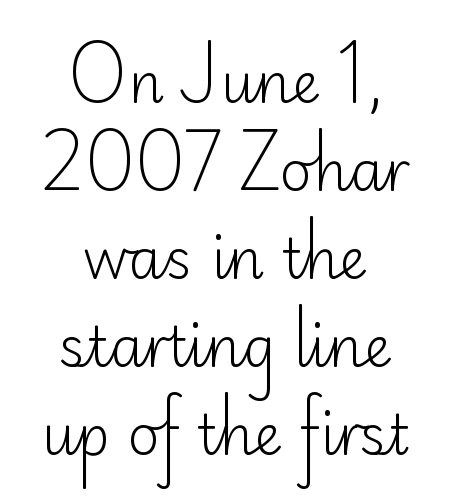
{"serif": "no", "italic": "no", "bold": "no", "weight": "light", "width": "normal", "stroke_contrast": "low", "x_height": "small", "monospaced": "no", "underline": "no", "align": "center", "line_spacing": "normal", "line_spacing_ratio": 1.6, "letter_spacing": "normal", "letter_spacing_em": 0.0, "glyph_px": 55}
